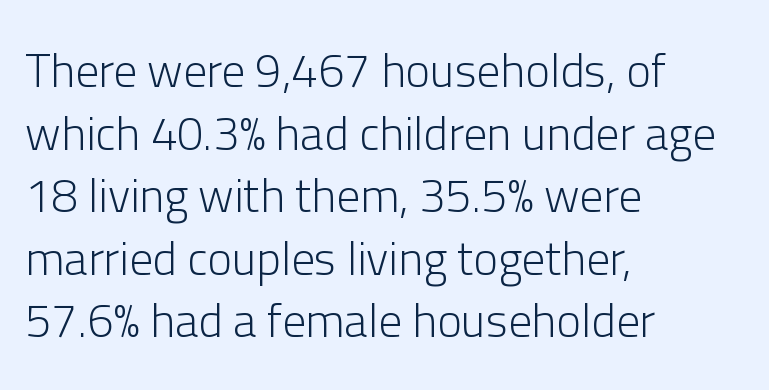
{"serif": "no", "italic": "no", "bold": "no", "weight": "light", "width": "normal", "stroke_contrast": "low", "x_height": "medium", "monospaced": "no", "underline": "no", "align": "left", "line_spacing": "normal", "line_spacing_ratio": 1.33, "letter_spacing": "normal", "letter_spacing_em": 0.0, "glyph_px": 47}
